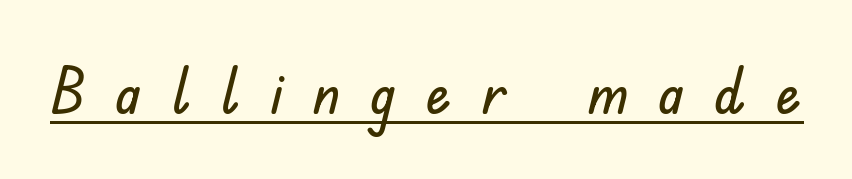
You could not count columns in this text — the font is proportionally spaced. Underlined type. Type style note: lacks serifs. The gaps between neighbouring characters are conspicuously large.
